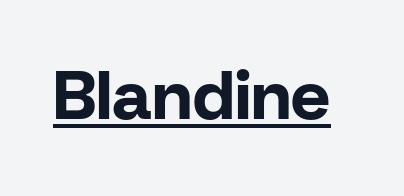
{"serif": "no", "italic": "no", "bold": "yes", "weight": "bold", "width": "normal", "stroke_contrast": "low", "x_height": "medium", "monospaced": "no", "underline": "yes", "letter_spacing": "normal", "letter_spacing_em": 0.0, "glyph_px": 68}
